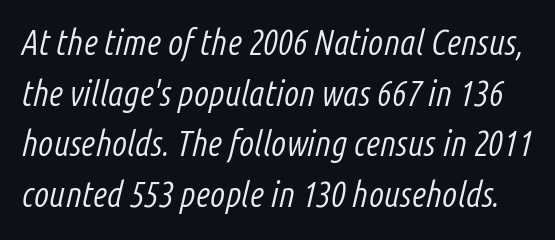
{"italic": "yes", "lean": "right", "slant_degrees": 14, "bold": "no", "weight": "light", "width": "condensed", "stroke_contrast": "low", "x_height": "medium", "monospaced": "no", "underline": "no", "line_spacing": "normal", "line_spacing_ratio": 1.45, "letter_spacing": "normal", "letter_spacing_em": 0.0, "glyph_px": 35}
